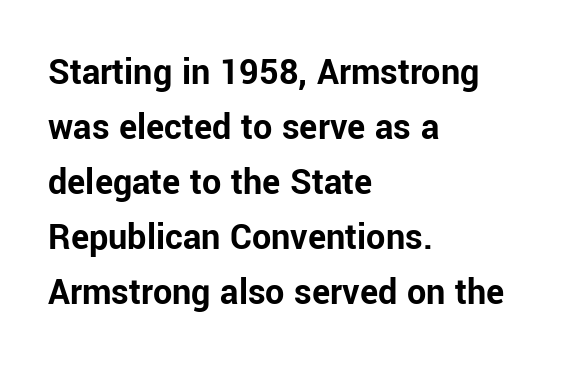
Rendered with straight, roman letterforms. Alignment: flush left. Check under the words: just untouched page. Looks like regular typesetting: each glyph gets only the width it needs. How are the letters spaced? Ordinarily, with no added tracking. The vertical gap from one line to the next is medium.
